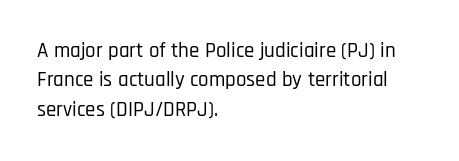
If you drew a ruler down the left edge, every line would touch it. The foot of each line stays bare and open. What's the leading like? Ordinary, nothing unusual. The axis of the letterforms is exactly vertical. Observe the ordinary spacing: letters are neighbours, not strangers.
